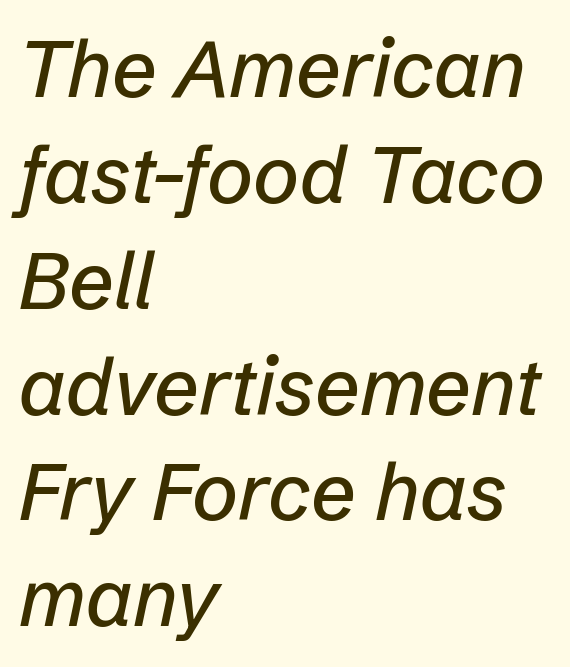
Check under the words: just untouched page. There's an unmistakable incline to the writing here. Left-aligned paragraph, ragged on the right. Standard letterfit; no display-style spreading of the glyphs.
